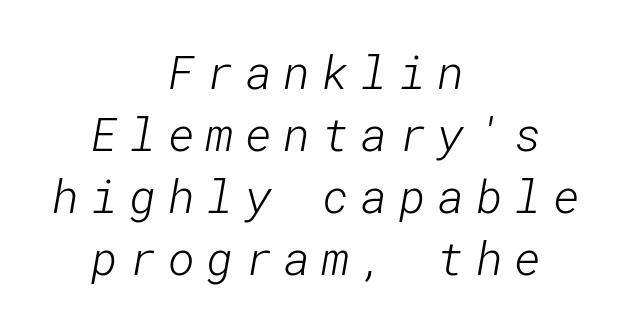
{"serif": "no", "bold": "no", "weight": "light", "width": "normal", "stroke_contrast": "low", "x_height": "medium", "underline": "no", "align": "center", "line_spacing": "normal", "line_spacing_ratio": 1.35, "letter_spacing": "wide", "letter_spacing_em": 0.25, "glyph_px": 46}
